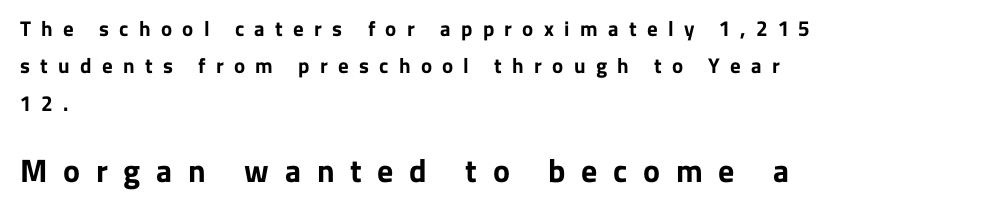
Caption: multi-line text, flush left, ragged right. Typesetter's note: full bold, strokes at maximum text heaviness. Nobody drew a line under any word here. Here the designer chose a conventional face with non-uniform glyph widths. Classification — sans serif. Characters remain perfectly vertical along every line.
